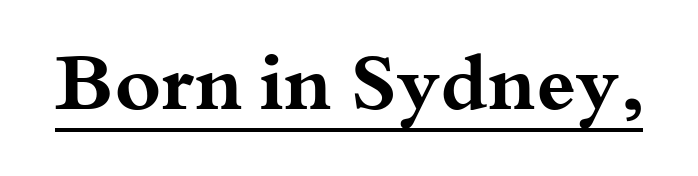
The image shows 79 px bold, wide serif type, upright; set normal letter spacing, underlined; medium stroke contrast and a small x-height.
